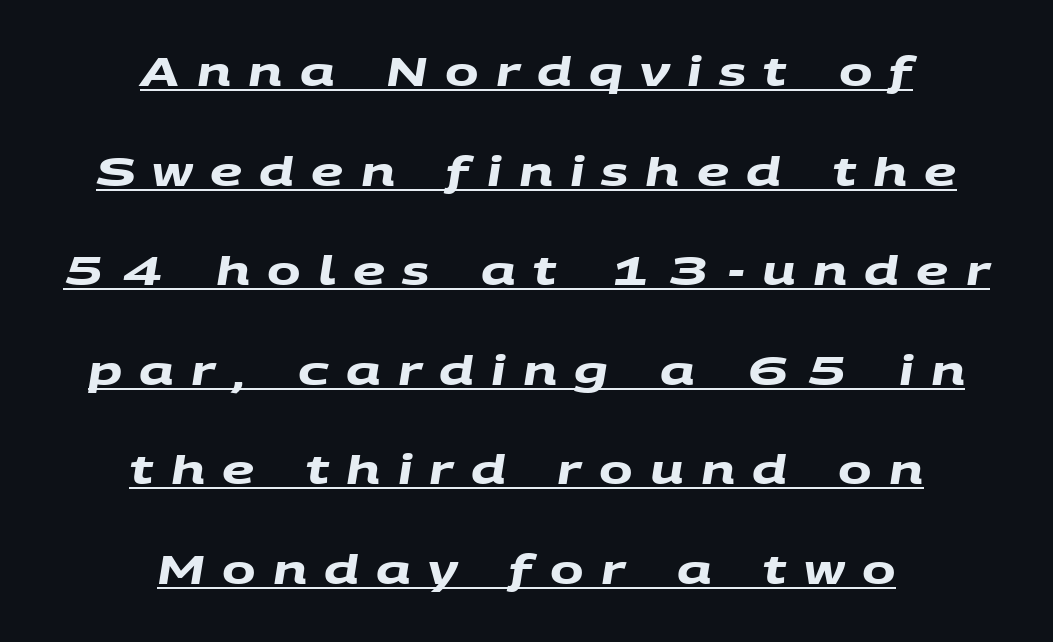
Q: Is the text bold? A: Yes.
Q: Is the typeface a serif or a sans-serif typeface? A: Sans-serif.
Q: Is the text underlined? A: Yes.
Q: How is the paragraph aligned? A: Centered.
Q: Is the spacing between letters normal or unusually wide? A: Unusually wide.
Q: Is the spacing between lines tight, normal or loose? A: Loose.
Q: Width (condensed, normal, or wide)? A: Wide.
Q: Stroke contrast? A: Medium.
Q: x-height? A: Large.
Q: Monospaced? A: No.
